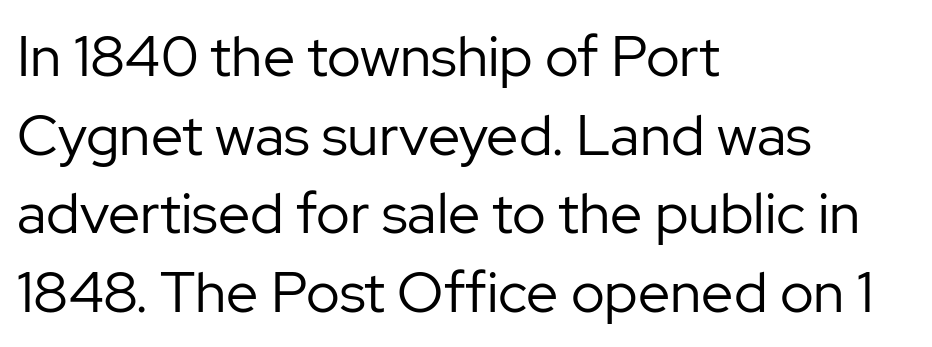
Q: Is the text bold? A: No.
Q: Is the text italic (slanted)? A: No, it is upright.
Q: Is the typeface a serif or a sans-serif typeface? A: Sans-serif.
Q: Is the text underlined? A: No.
Q: How is the paragraph aligned? A: Left-aligned.
Q: Is the spacing between letters normal or unusually wide? A: Normal.
Q: Is the spacing between lines tight, normal or loose? A: Normal.
Q: Width (condensed, normal, or wide)? A: Normal.
Q: Stroke contrast? A: Low.
Q: x-height? A: Medium.
Q: Monospaced? A: No.
